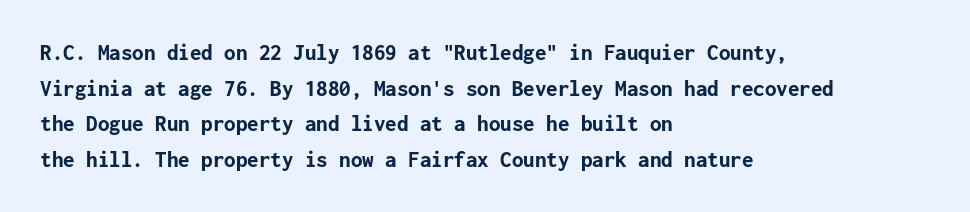
Q: Is the text bold? A: Yes.
Q: Is the text italic (slanted)? A: No, it is upright.
Q: Is the text underlined? A: No.
Q: How is the paragraph aligned? A: Left-aligned.
Q: Is the spacing between letters normal or unusually wide? A: Normal.
Q: Is the spacing between lines tight, normal or loose? A: Normal.
